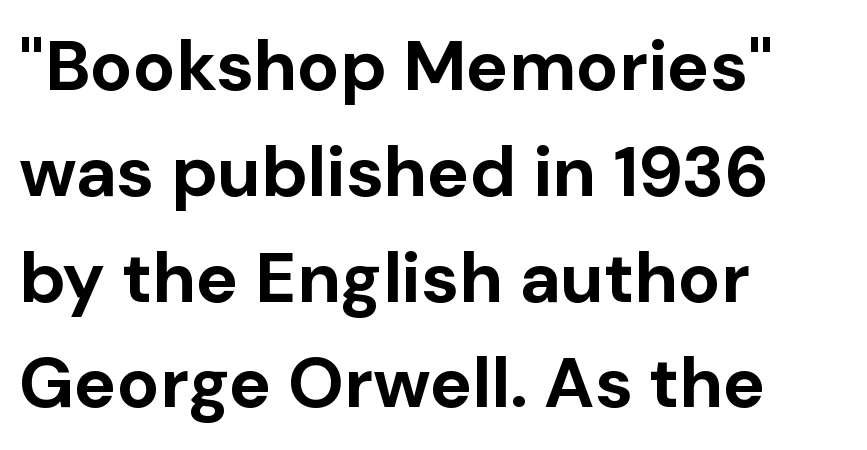
The passage shown is not underscored anywhere. The letters advance in unequal steps, a hallmark of proportional type. Does the leading feel generous? No, just average. Bold? Absolutely — the strokes are thick and heavy.
